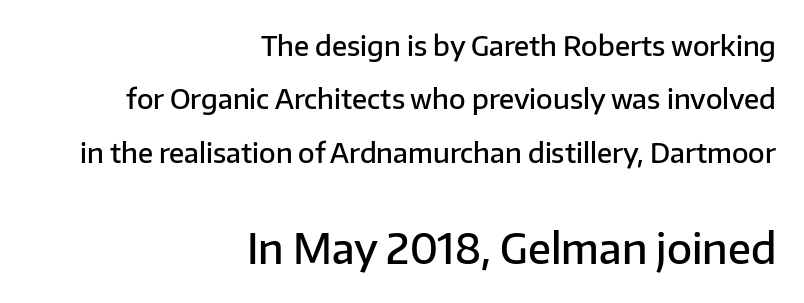
Q: Is the text bold? A: Semi-bold.
Q: Is the text italic (slanted)? A: No, it is upright.
Q: Is the typeface a serif or a sans-serif typeface? A: Sans-serif.
Q: Is the text underlined? A: No.
Q: How is the paragraph aligned? A: Right-aligned.
Q: Is the spacing between letters normal or unusually wide? A: Normal.
Q: Is the spacing between lines tight, normal or loose? A: Loose.
Q: Which block of text is set in a larger size, the first (top) or the second (bottom)? A: The second (bottom) one.
Q: Width (condensed, normal, or wide)? A: Normal.
Q: Stroke contrast? A: Low.
Q: x-height? A: Medium.
Q: Monospaced? A: No.
